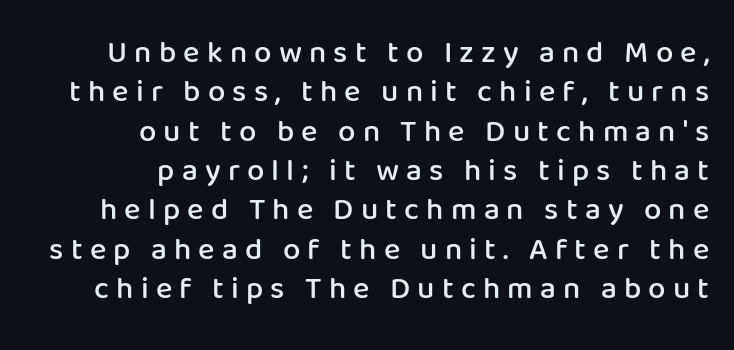
Q: Is the text bold? A: Semi-bold.
Q: Is the text italic (slanted)? A: No, it is upright.
Q: Is the typeface a serif or a sans-serif typeface? A: Sans-serif.
Q: Is the text underlined? A: No.
Q: How is the paragraph aligned? A: Right-aligned.
Q: Is the spacing between letters normal or unusually wide? A: Unusually wide.
Q: Is the spacing between lines tight, normal or loose? A: Normal.
Q: Width (condensed, normal, or wide)? A: Normal.
Q: Stroke contrast? A: Low.
Q: x-height? A: Medium.
Q: Monospaced? A: No.
